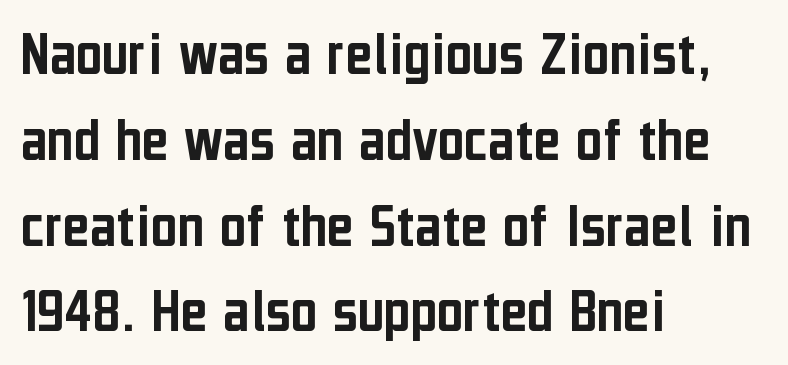
{"serif": "no", "italic": "no", "width": "condensed", "stroke_contrast": "low", "x_height": "medium", "monospaced": "no", "underline": "no", "align": "left", "line_spacing": "normal", "line_spacing_ratio": 1.34, "letter_spacing": "normal", "letter_spacing_em": 0.0, "glyph_px": 64}
